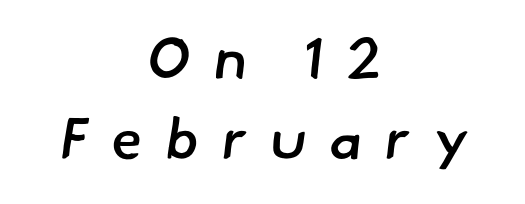
A fair bit of extra ink — the face is semibold, not bold. Characters follow at a spacing far wider than the type designer built in. The passage shown is typed in a proportional face where columns would drift. Quick note: interline space is typical. Typographically, this falls in the sans-serif category.
